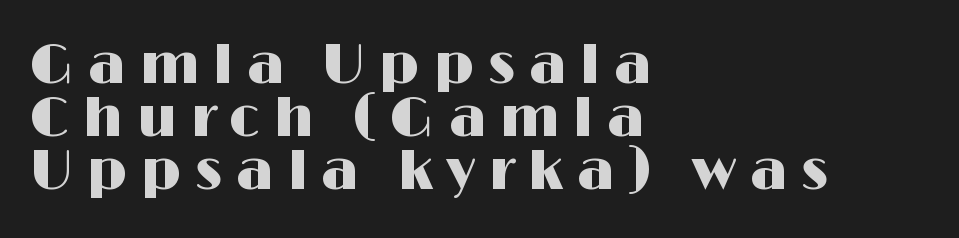
{"serif": "no", "italic": "no", "width": "wide", "stroke_contrast": "high", "x_height": "medium", "monospaced": "no", "underline": "no", "align": "left", "line_spacing": "tight", "line_spacing_ratio": 0.95, "letter_spacing": "wide", "letter_spacing_em": 0.23, "glyph_px": 56}
